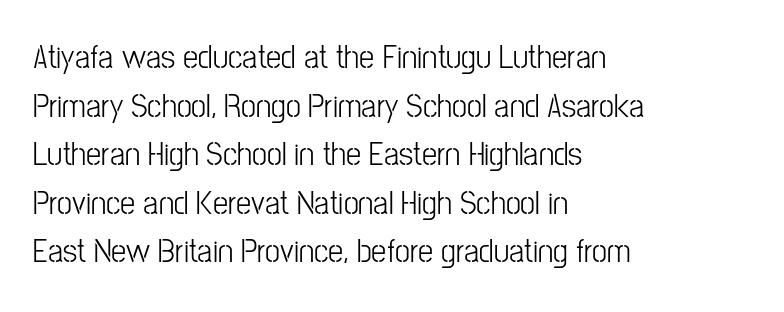
{"serif": "no", "italic": "no", "bold": "no", "weight": "light", "width": "condensed", "stroke_contrast": "low", "x_height": "medium", "monospaced": "no", "underline": "no", "align": "left", "line_spacing": "normal", "line_spacing_ratio": 1.43, "letter_spacing": "normal", "letter_spacing_em": 0.0, "glyph_px": 34}
